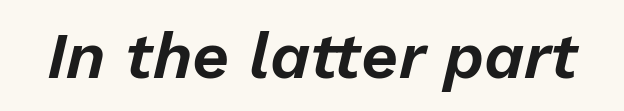
{"italic": "yes", "lean": "right", "slant_degrees": 13, "width": "normal", "stroke_contrast": "low", "x_height": "medium", "monospaced": "no", "underline": "no", "letter_spacing": "normal", "letter_spacing_em": 0.0, "glyph_px": 65}
